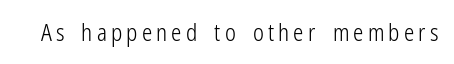
Q: Is the text bold? A: No.
Q: Is the text italic (slanted)? A: No, it is upright.
Q: Is the text underlined? A: No.
